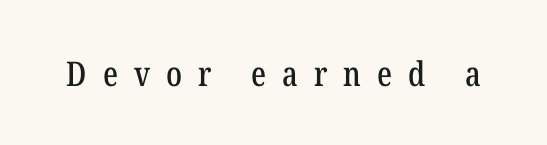
Think of a printed novel: that variable character pitch is what you see here. Posture: straight, roman, zero tilt. The tracking reads as deliberately expanded to a designer's eye. A bare baseline throughout the passage.
